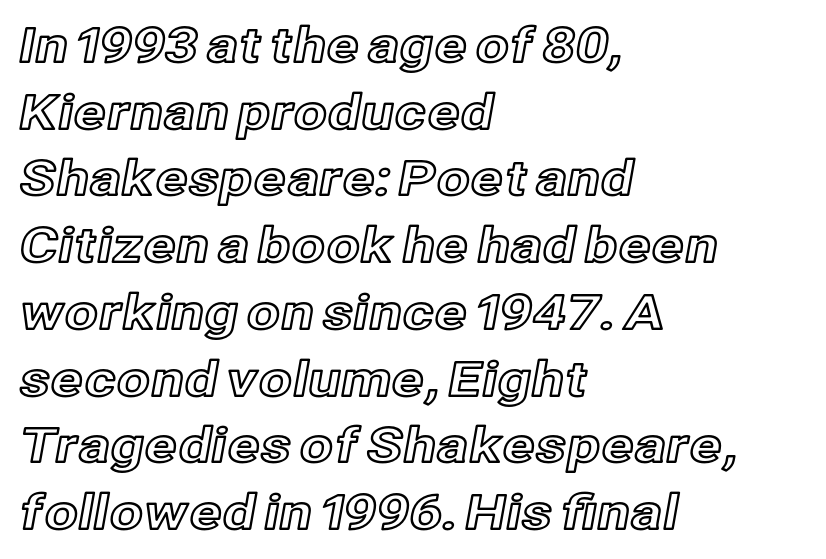
The image shows 48 px text type; set left-aligned, normal line spacing (1.39x), normal letter spacing, not underlined; a medium x-height.
